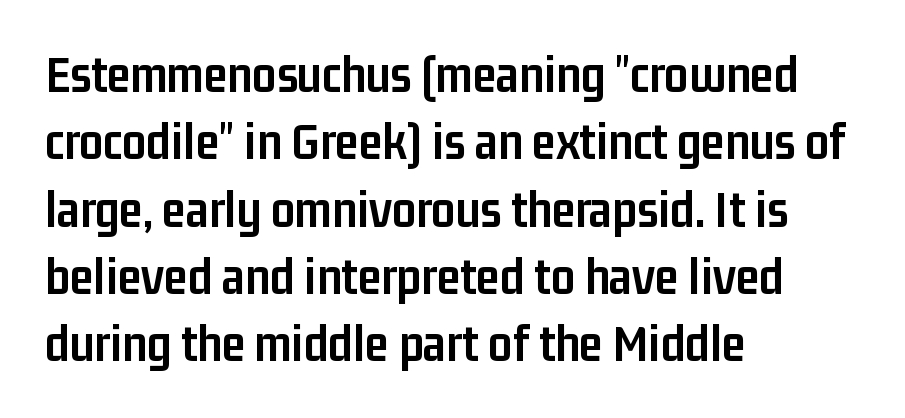
Lines of text with bare space underneath. The passage shown stacks its lines at a standard gap. Typeset ragged right — the left edge is the straight one. Each word holds together tightly as a unit, with standard inter-letter gaps. Italic? Not at all — the glyphs are vertical. As a designer I'd log this as weight 700, bold.
